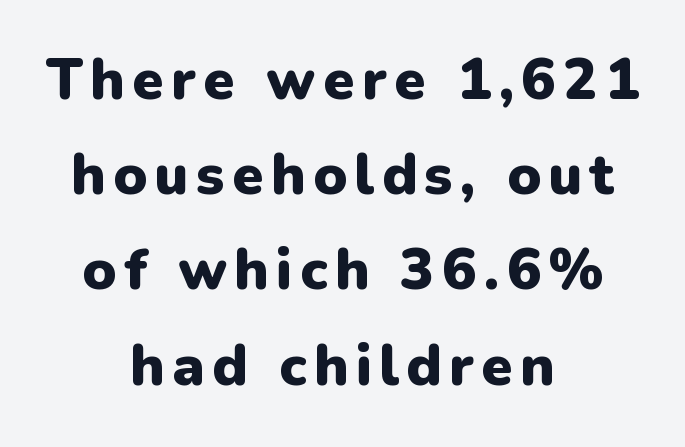
Q: Is the text bold? A: Yes.
Q: Is the text italic (slanted)? A: No, it is upright.
Q: Is the typeface a serif or a sans-serif typeface? A: Sans-serif.
Q: Is the text underlined? A: No.
Q: How is the paragraph aligned? A: Centered.
Q: Is the spacing between lines tight, normal or loose? A: Normal.
Q: Width (condensed, normal, or wide)? A: Normal.
Q: Stroke contrast? A: Low.
Q: x-height? A: Medium.
Q: Monospaced? A: No.
